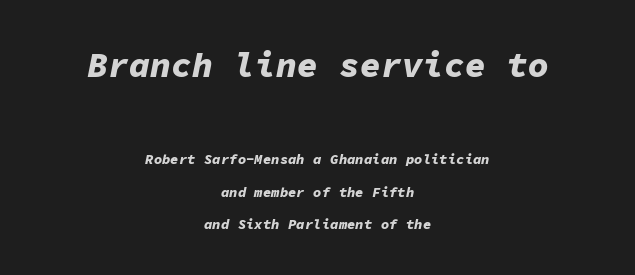
The image shows 35 px bold type, italic (leaning right), monospaced; set centered, loose line spacing (2.3x), normal letter spacing, not underlined; the first (top) block is 2.5x larger; low stroke contrast and a medium x-height.
